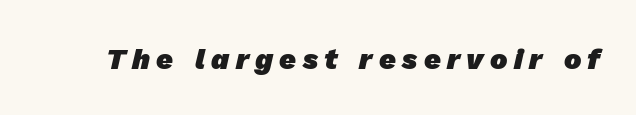
Q: Is the text bold? A: Yes.
Q: Is the typeface a serif or a sans-serif typeface? A: Sans-serif.
Q: Is the text underlined? A: No.
Q: Is the spacing between letters normal or unusually wide? A: Unusually wide.
Q: Width (condensed, normal, or wide)? A: Normal.
Q: Stroke contrast? A: Low.
Q: x-height? A: Medium.
Q: Monospaced? A: No.
